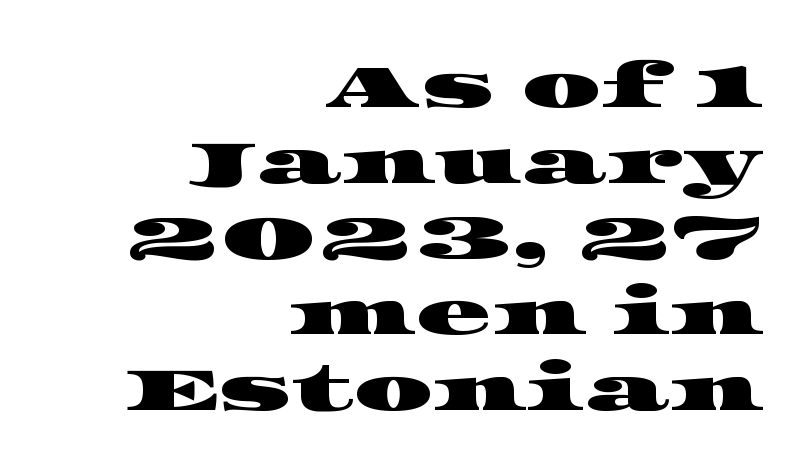
{"serif": "yes", "width": "wide", "stroke_contrast": "high", "x_height": "large", "monospaced": "no", "underline": "no", "align": "right", "line_spacing_ratio": 1.22, "letter_spacing": "normal", "letter_spacing_em": 0.0, "glyph_px": 62}
